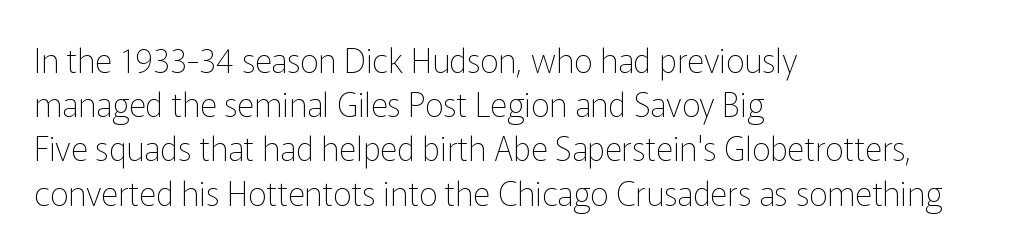
{"serif": "no", "italic": "no", "bold": "no", "weight": "thin", "width": "normal", "stroke_contrast": "low", "x_height": "medium", "monospaced": "no", "underline": "no", "align": "left", "line_spacing": "normal", "line_spacing_ratio": 1.34, "letter_spacing": "normal", "letter_spacing_em": 0.0, "glyph_px": 33}
